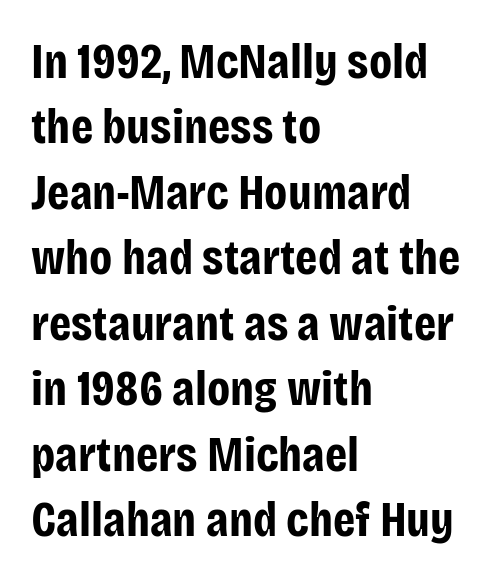
The image shows 50 px bold, condensed sans-serif type, upright; set left-aligned, normal line spacing (1.31x), normal letter spacing, not underlined; low stroke contrast and a large x-height.
